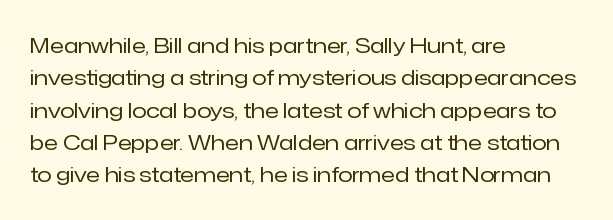
The image shows 21 px text type, upright; set left-aligned, normal line spacing (1.54x), normal letter spacing, not underlined.
